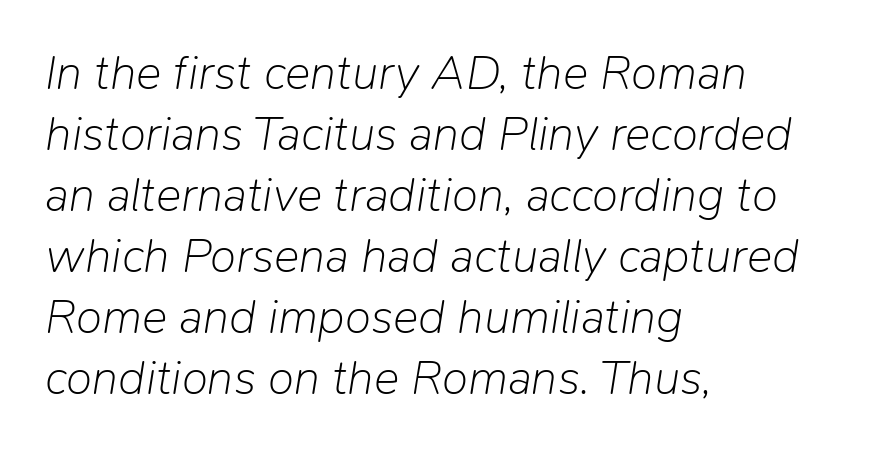
What's the leading like? Ordinary, nothing unusual. Think of a printed novel: that variable character pitch is what you see here. Default kerning and tracking; the words read as compact shapes. The space beneath each line is pristine and unruled. Unbolded letterforms with no extra heft. Is the block centered? No — it sits flush against the left margin.
